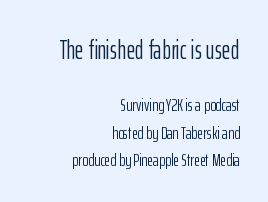
{"italic": "no", "bold": "no", "underline": "no", "align": "right", "line_spacing": "normal", "line_spacing_ratio": 1.51, "letter_spacing": "normal", "letter_spacing_em": 0.0, "larger_block": "first", "size_ratio": 1.5, "glyph_px": 27}
